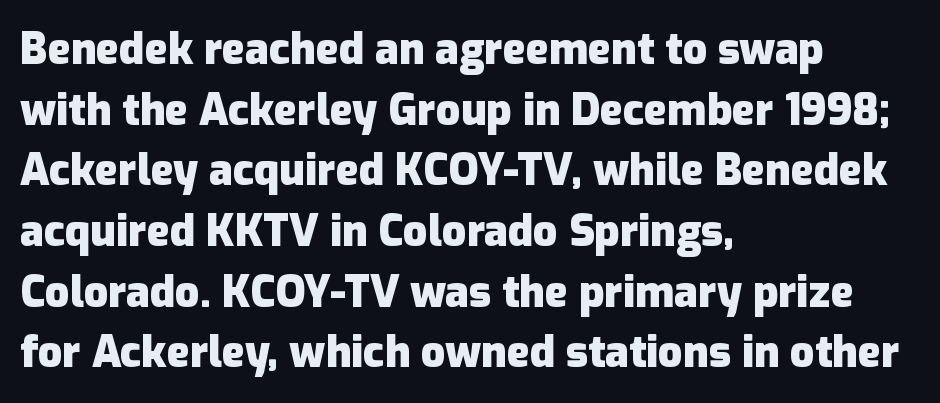
The image shows 43 px heavy sans-serif type, upright; set left-aligned, normal line spacing (1.41x), normal letter spacing, not underlined; low stroke contrast and a medium x-height.
